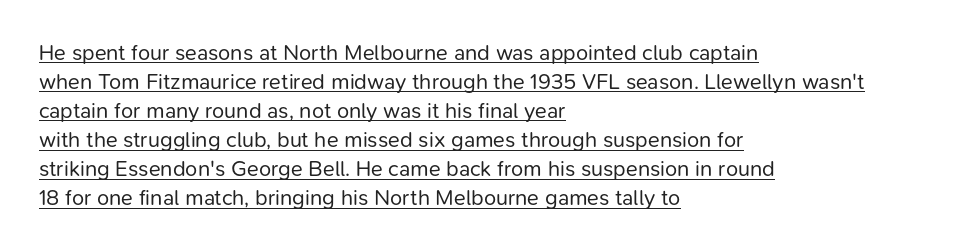
Q: Is the text bold? A: No.
Q: Is the text italic (slanted)? A: No, it is upright.
Q: Is the text underlined? A: Yes.
Q: How is the paragraph aligned? A: Left-aligned.
Q: Is the spacing between letters normal or unusually wide? A: Normal.
Q: Is the spacing between lines tight, normal or loose? A: Normal.
